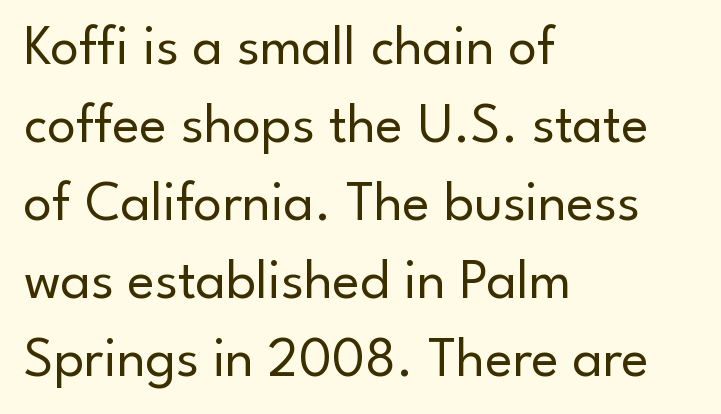
The image shows 57 px regular-weight sans-serif type, upright; set left-aligned, normal line spacing (1.37x), normal letter spacing, not underlined; low stroke contrast and a small x-height.
